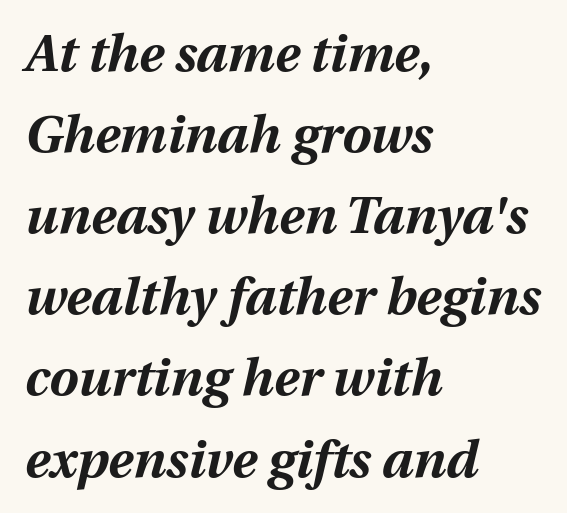
Teacher's note: observe the even left margin — that is flush-left alignment. Each word holds together tightly as a unit, with standard inter-letter gaps. Normally led — the rows are evenly, conventionally spaced. The passage shown leans; its letterforms are oblique. Do the characters align in a grid? No, the font is proportional. Caption: bold face, heavy strokes.
